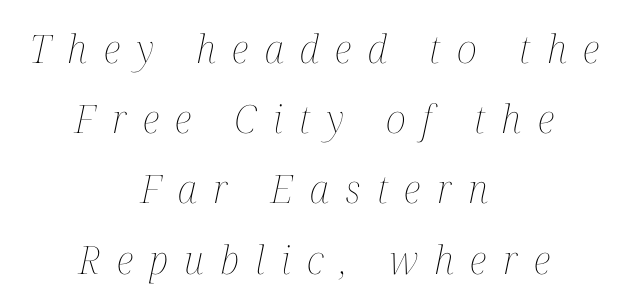
The image shows 39 px thin, condensed type, italic (leaning right); set centered, line spacing 1.8x, unusually wide letter spacing (+0.42 em), not underlined; medium stroke contrast and a medium x-height.
